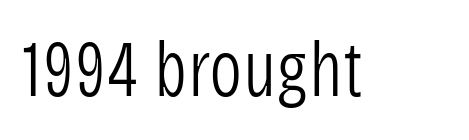
{"serif": "no", "italic": "no", "bold": "no", "weight": "light", "width": "condensed", "stroke_contrast": "low", "x_height": "large", "monospaced": "no", "underline": "no", "letter_spacing": "normal", "letter_spacing_em": 0.0, "glyph_px": 79}
